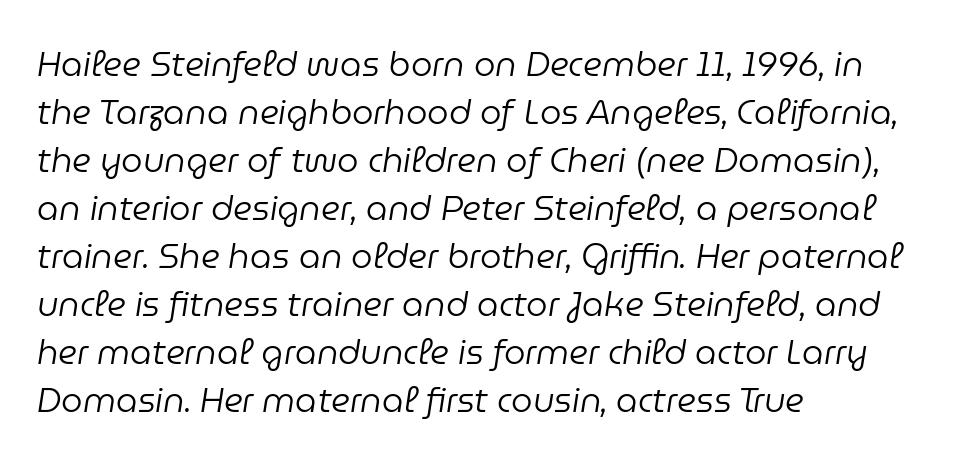
{"italic": "yes", "lean": "right", "slant_degrees": 9, "bold": "no", "weight": "regular", "width": "normal", "stroke_contrast": "low", "x_height": "medium", "monospaced": "no", "underline": "no", "align": "left", "line_spacing": "normal", "line_spacing_ratio": 1.41, "letter_spacing": "normal", "letter_spacing_em": 0.0, "glyph_px": 34}
